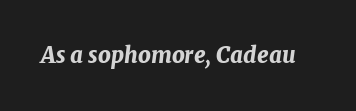
Q: Is the text bold? A: Yes.
Q: Is the text italic (slanted)? A: Yes, it leans right by about 7 degrees.
Q: Is the text underlined? A: No.
Q: Is the spacing between letters normal or unusually wide? A: Normal.
